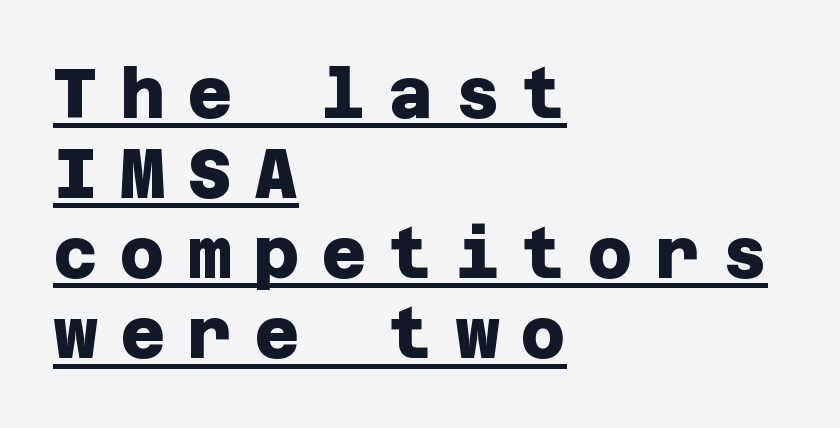
The image shows 69 px heavy sans-serif type; set left-aligned, line spacing 1.16x, unusually wide letter spacing (+0.32 em), underlined; low stroke contrast and a large x-height.
